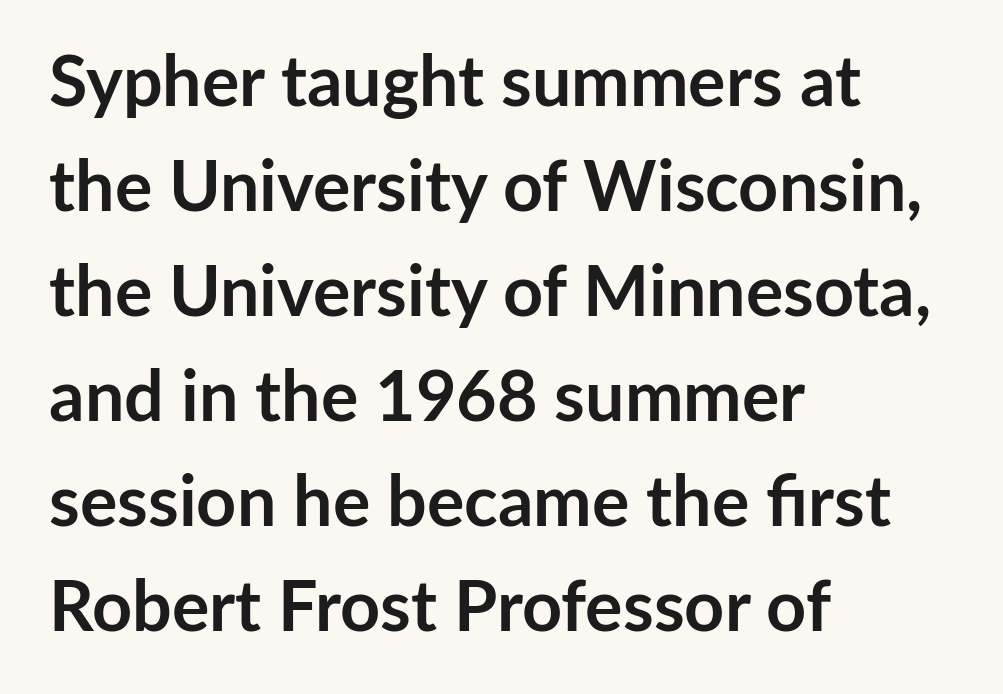
The image shows 70 px semibold sans-serif type, upright; set left-aligned, normal line spacing (1.5x), normal letter spacing, not underlined; low stroke contrast and a medium x-height.
